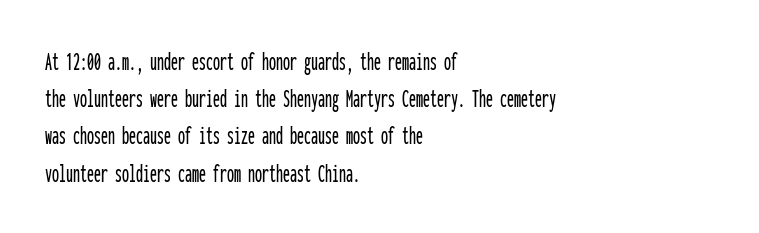
The image shows 28 px condensed sans-serif type, upright, monospaced; set left-aligned, normal line spacing (1.33x), normal letter spacing, not underlined; low stroke contrast and a medium x-height.
